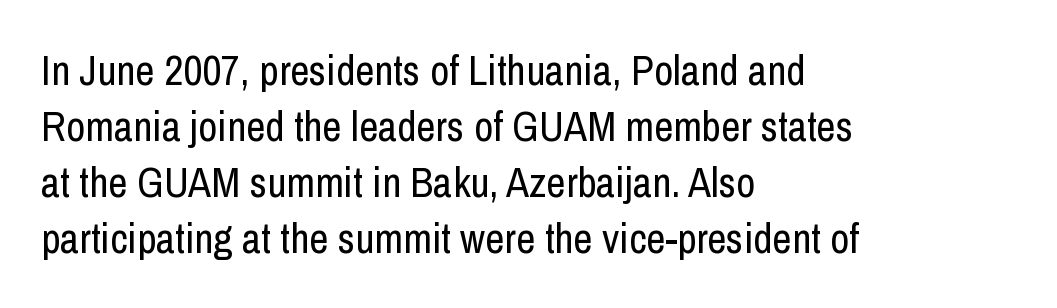
Q: Is the text bold? A: No.
Q: Is the text italic (slanted)? A: No, it is upright.
Q: Is the typeface a serif or a sans-serif typeface? A: Sans-serif.
Q: Is the text underlined? A: No.
Q: How is the paragraph aligned? A: Left-aligned.
Q: Is the spacing between letters normal or unusually wide? A: Normal.
Q: Is the spacing between lines tight, normal or loose? A: Normal.
Q: Width (condensed, normal, or wide)? A: Condensed.
Q: Stroke contrast? A: Low.
Q: x-height? A: Medium.
Q: Monospaced? A: No.
